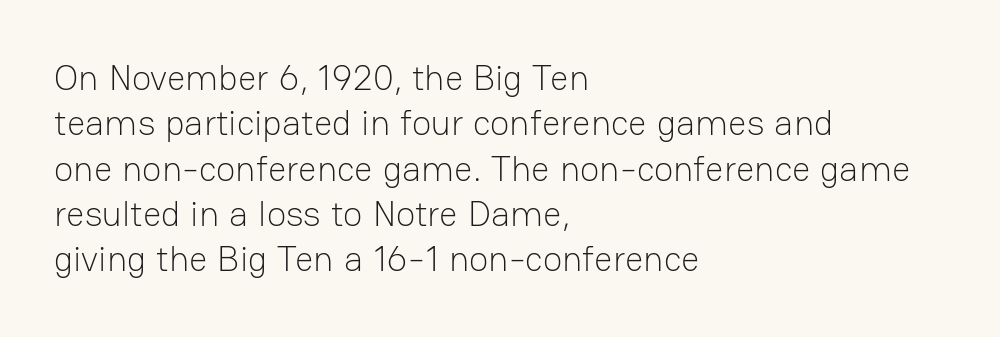
If you drew a ruler down the left edge, every line would touch it. The block of text has a typical density, with ordinary space between rows. Looks like regular typesetting: each glyph gets only the width it needs. The weight would be labelled regular, book, light, or lighter still.
